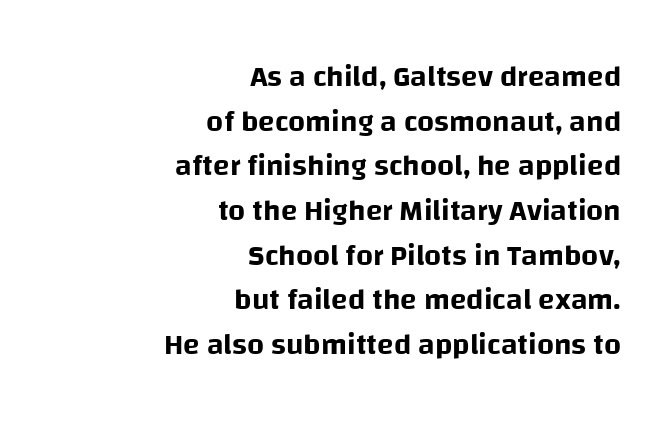
{"serif": "no", "italic": "no", "width": "normal", "stroke_contrast": "low", "x_height": "large", "monospaced": "no", "underline": "no", "align": "right", "line_spacing": "normal", "line_spacing_ratio": 1.49, "letter_spacing": "normal", "letter_spacing_em": 0.0, "glyph_px": 30}
